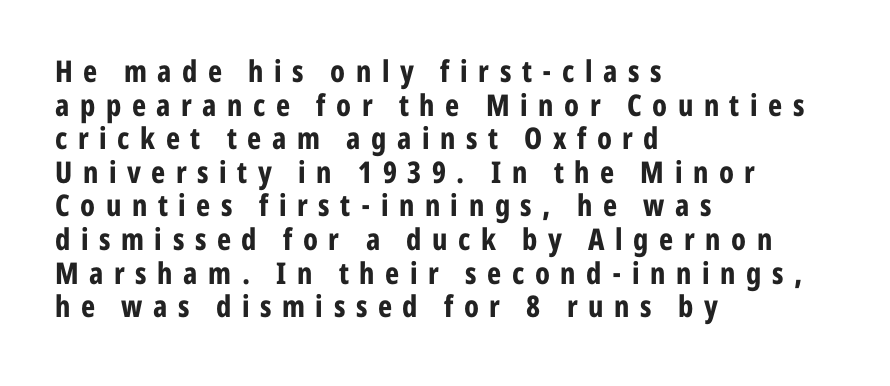
The image shows 30 px bold, condensed sans-serif type, upright; set left-aligned, tight line spacing (1.12x), unusually wide letter spacing (+0.35 em), not underlined; low stroke contrast and a medium x-height.
